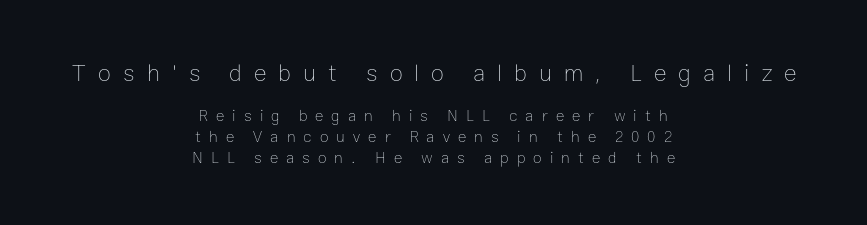
Italic? Not at all — the glyphs are vertical. This sample keeps an unexceptional amount of space between lines. The letters are spread apart with noticeably loose tracking. A centered setting, common on invitations and titles, is used for this passage. Block one is the big one; block two sits smaller underneath.
